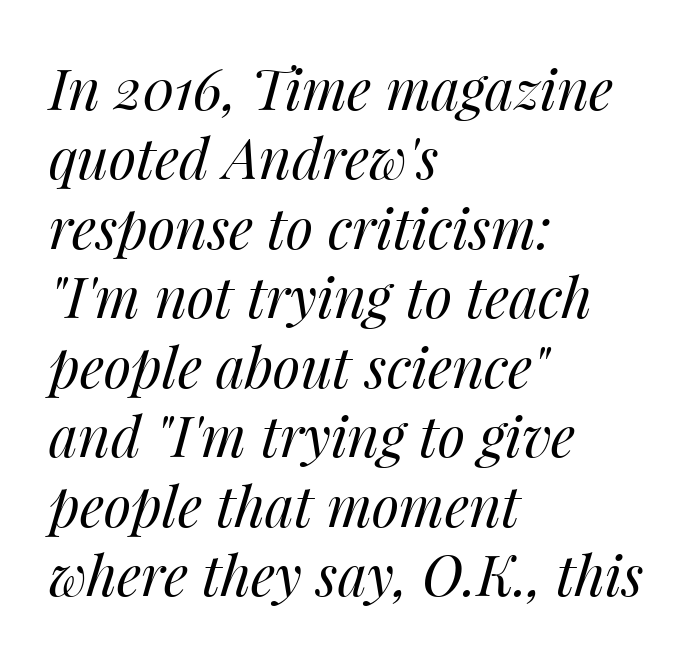
The rendering anchors every line to the left-hand side. This sample has the flowing, uneven cadence of proportional lettering. Here the glyphs are tracked normally, forming tight word shapes. Beneath every word, the page is bare. It's the slanting kind of type.
